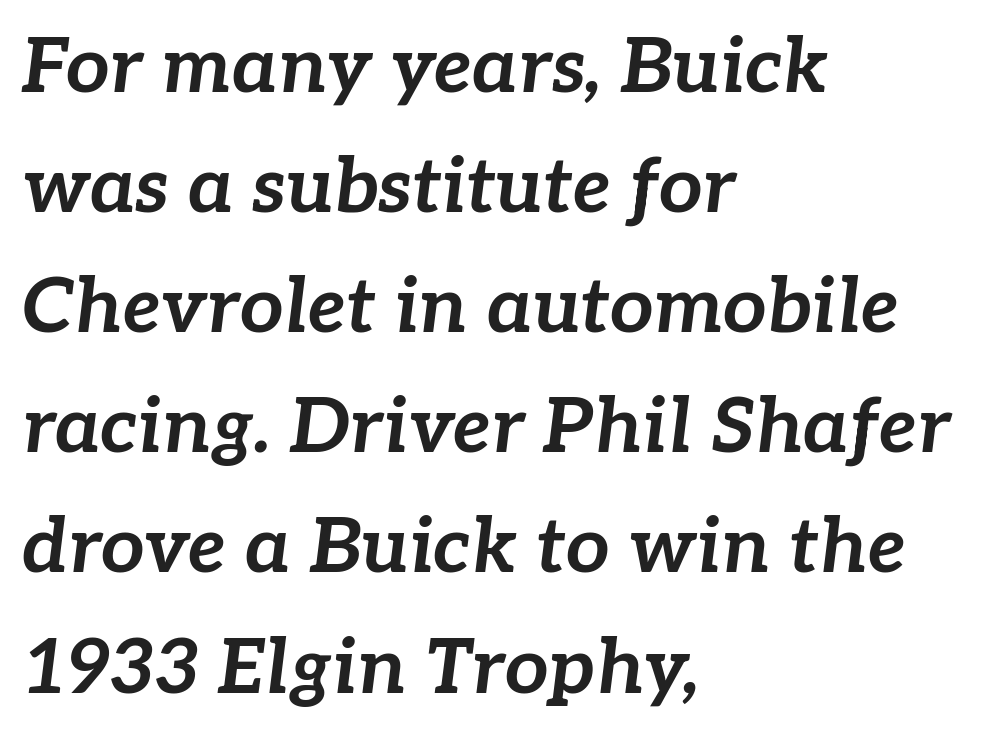
{"italic": "yes", "lean": "right", "slant_degrees": 7, "bold": "yes", "weight": "bold", "width": "normal", "stroke_contrast": "low", "x_height": "medium", "monospaced": "no", "underline": "no", "align": "left", "line_spacing": "normal", "line_spacing_ratio": 1.56, "letter_spacing": "normal", "letter_spacing_em": 0.0, "glyph_px": 77}
